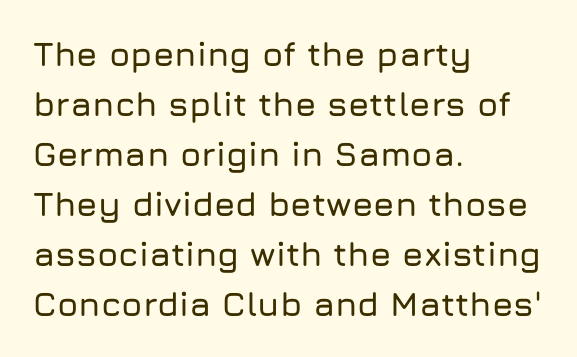
The image shows 34 px sans-serif type, upright; set left-aligned, normal line spacing (1.47x), normal letter spacing, not underlined; low stroke contrast and a medium x-height.
